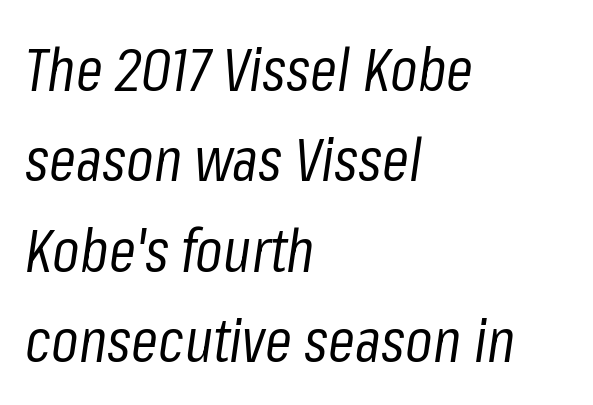
{"italic": "yes", "lean": "right", "slant_degrees": 8, "bold": "no", "weight": "regular", "width": "condensed", "stroke_contrast": "low", "x_height": "medium", "monospaced": "no", "underline": "no", "align": "left", "line_spacing": "normal", "line_spacing_ratio": 1.48, "letter_spacing": "normal", "letter_spacing_em": 0.0, "glyph_px": 61}
